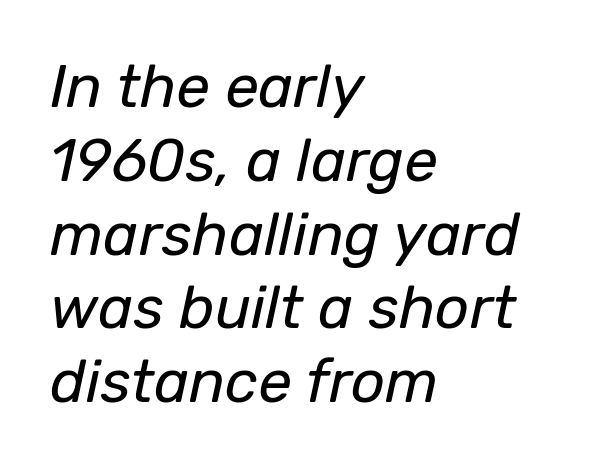
Varying glyph widths throughout — classic text-font behaviour. The letters sit at their default tracking, neither squeezed nor spread. Compared with a typical body face, this is equally light or lighter still. The glyphs look as if they've been sheared to an angle. The passage is arranged the way most books set body copy — flush left. Only glyphs here, with clear space below each row.
